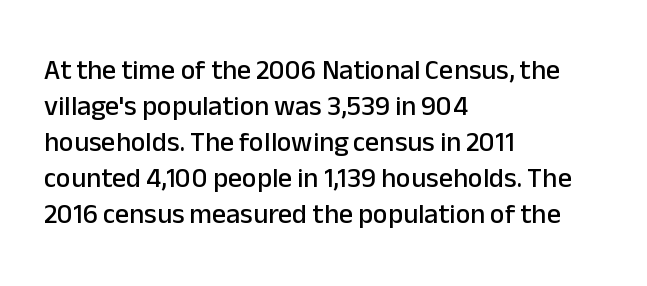
Q: Is the text italic (slanted)? A: No, it is upright.
Q: Is the typeface a serif or a sans-serif typeface? A: Sans-serif.
Q: Is the text underlined? A: No.
Q: How is the paragraph aligned? A: Left-aligned.
Q: Is the spacing between letters normal or unusually wide? A: Normal.
Q: Is the spacing between lines tight, normal or loose? A: Normal.
Q: Width (condensed, normal, or wide)? A: Normal.
Q: Stroke contrast? A: Low.
Q: x-height? A: Medium.
Q: Monospaced? A: No.
